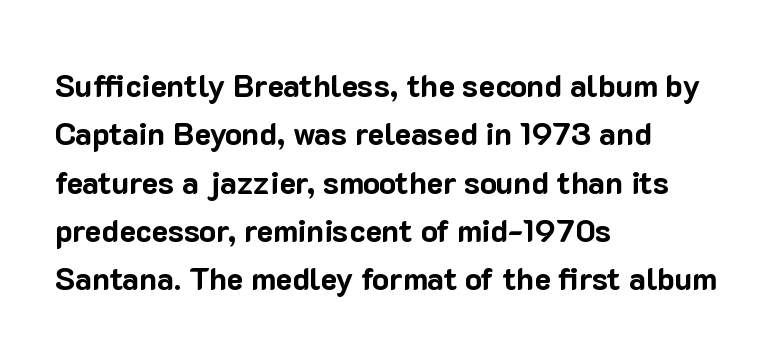
{"serif": "no", "italic": "no", "bold": "yes", "weight": "bold", "width": "normal", "stroke_contrast": "low", "x_height": "medium", "monospaced": "no", "underline": "no", "align": "left", "line_spacing": "normal", "line_spacing_ratio": 1.56, "letter_spacing": "normal", "letter_spacing_em": 0.0, "glyph_px": 31}
